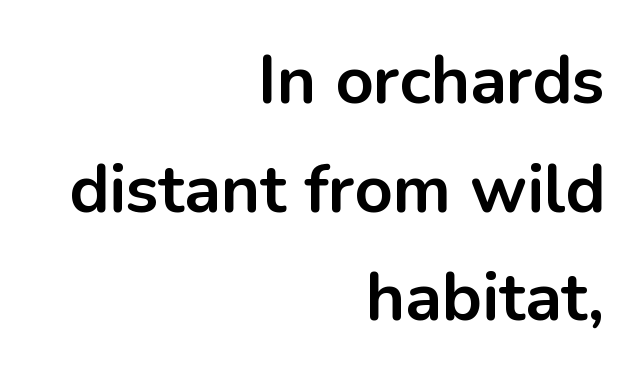
{"serif": "no", "italic": "no", "bold": "yes", "weight": "bold", "width": "normal", "stroke_contrast": "low", "x_height": "medium", "monospaced": "no", "underline": "no", "align": "right", "line_spacing": "normal", "line_spacing_ratio": 1.62, "letter_spacing": "normal", "letter_spacing_em": 0.0, "glyph_px": 67}
